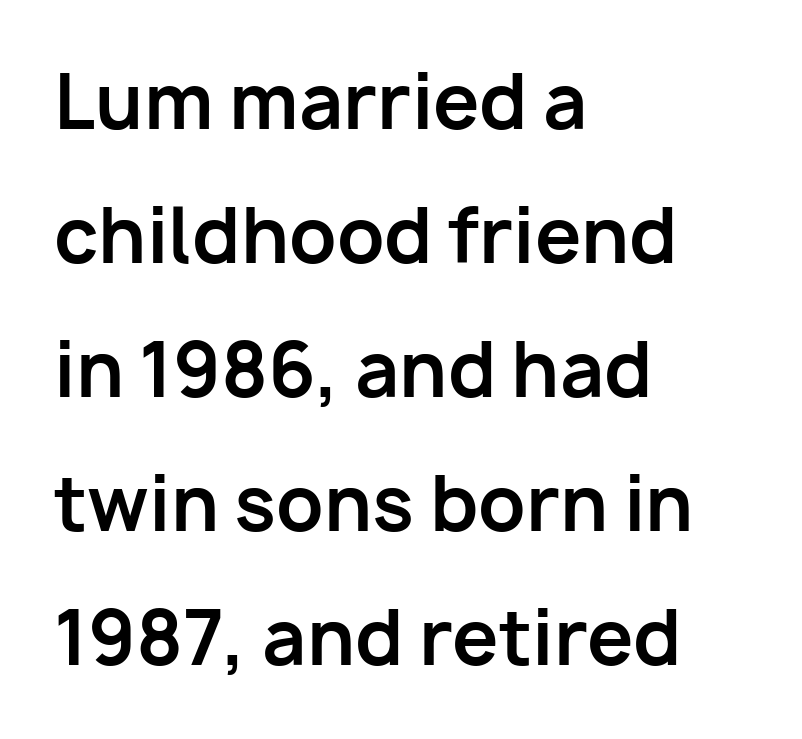
The image shows 74 px bold sans-serif type, upright; set left-aligned, line spacing 1.81x, normal letter spacing, not underlined; low stroke contrast and a medium x-height.
